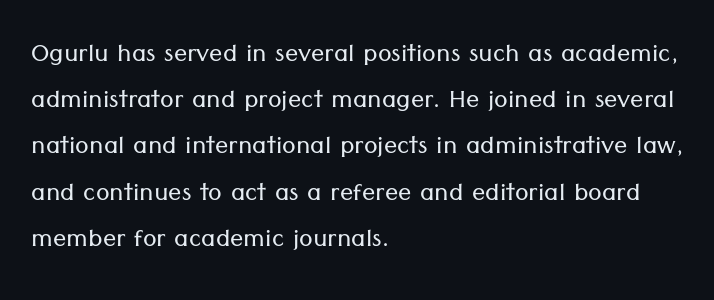
Leading: standard. Look at the bottom of the vertical strokes: they stop flat, with no serifs. Posture: vertical. Does extra space separate the letters? No, they use regular spacing.
